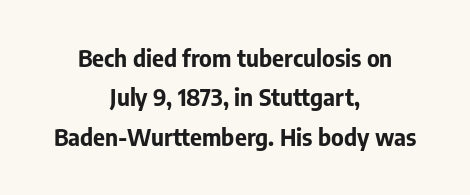
Centered paragraph, ragged on both sides. Designer's note — italics off, roman on. The passage shown is emphatically bold. Short note: letters normally spaced. A clean baseline with only descenders dipping below it.
